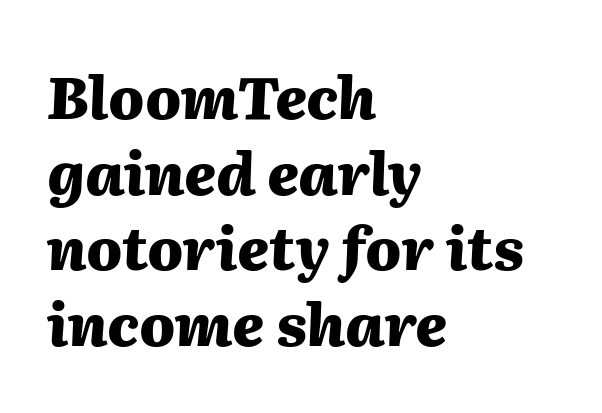
Plain, unruled lines of type. Strong, thick strokes mark this as bold type. Inter-character spacing is left at the font's built-in metrics. Baseline-to-baseline distance is the conventional proportion of letter height. Note the varied advance widths — an 'i' is clearly narrower than an 'm'. Casual observation: everything's shoved over to the left.
